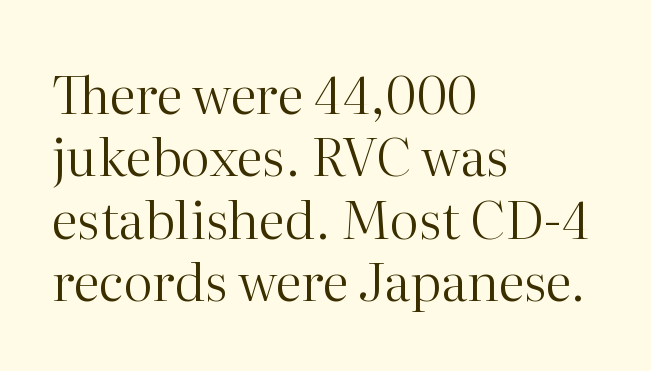
Q: Is the text bold? A: No.
Q: Is the text italic (slanted)? A: No, it is upright.
Q: Is the typeface a serif or a sans-serif typeface? A: Serif.
Q: Is the text underlined? A: No.
Q: How is the paragraph aligned? A: Left-aligned.
Q: Is the spacing between letters normal or unusually wide? A: Normal.
Q: Width (condensed, normal, or wide)? A: Normal.
Q: Stroke contrast? A: High.
Q: x-height? A: Medium.
Q: Monospaced? A: No.
